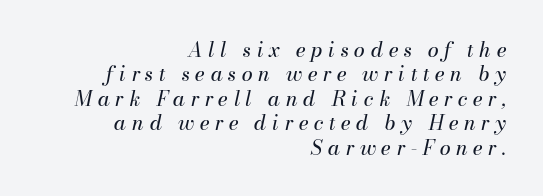
The font's italic variant was chosen for this text. Is this a heavy cut? Hardly; it is regular or lighter. This rendering features lettering with no underline. The rendering anchors every line to the right-hand side. The type is letterspaced generously, with wide tracking.
